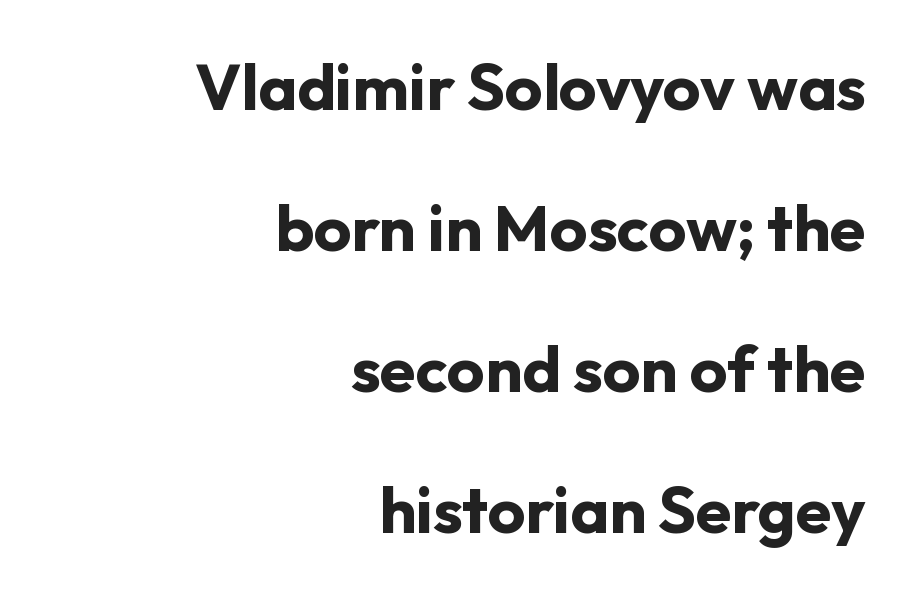
{"serif": "no", "italic": "no", "bold": "yes", "weight": "bold", "width": "normal", "stroke_contrast": "low", "x_height": "medium", "monospaced": "no", "underline": "no", "align": "right", "line_spacing": "loose", "line_spacing_ratio": 2.17, "letter_spacing": "normal", "letter_spacing_em": 0.0, "glyph_px": 65}
